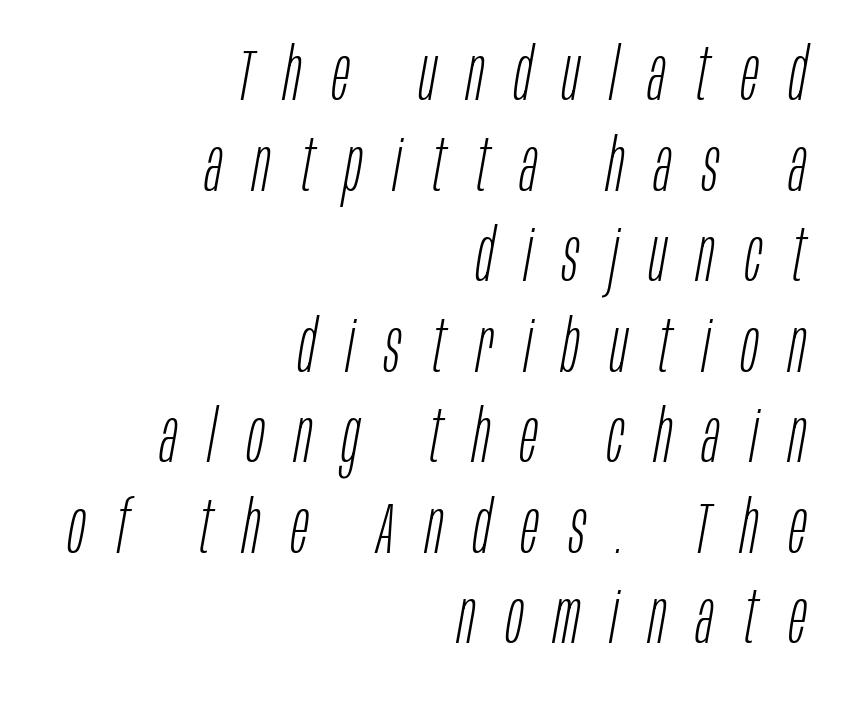
{"italic": "yes", "lean": "right", "slant_degrees": 10, "bold": "no", "weight": "light", "width": "condensed", "stroke_contrast": "low", "x_height": "large", "monospaced": "no", "underline": "no", "align": "right", "line_spacing_ratio": 1.24, "letter_spacing": "wide", "letter_spacing_em": 0.42, "glyph_px": 73}
